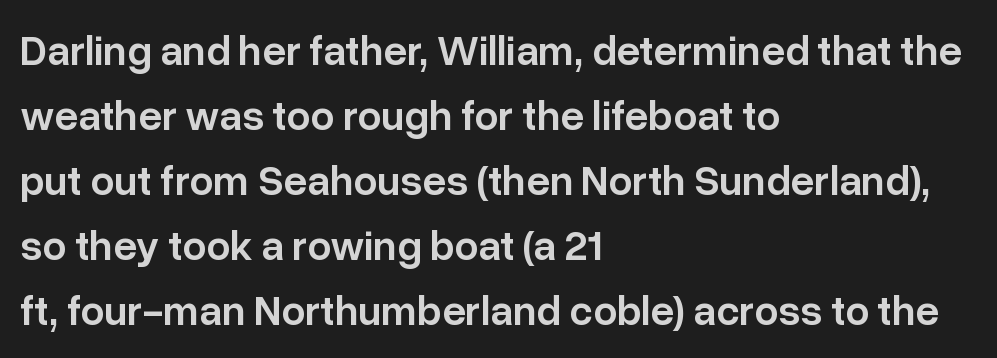
Q: Is the text bold? A: Semi-bold.
Q: Is the text italic (slanted)? A: No, it is upright.
Q: Is the typeface a serif or a sans-serif typeface? A: Sans-serif.
Q: Is the text underlined? A: No.
Q: How is the paragraph aligned? A: Left-aligned.
Q: Is the spacing between letters normal or unusually wide? A: Normal.
Q: Is the spacing between lines tight, normal or loose? A: Normal.
Q: Width (condensed, normal, or wide)? A: Normal.
Q: Stroke contrast? A: Low.
Q: x-height? A: Medium.
Q: Monospaced? A: No.
